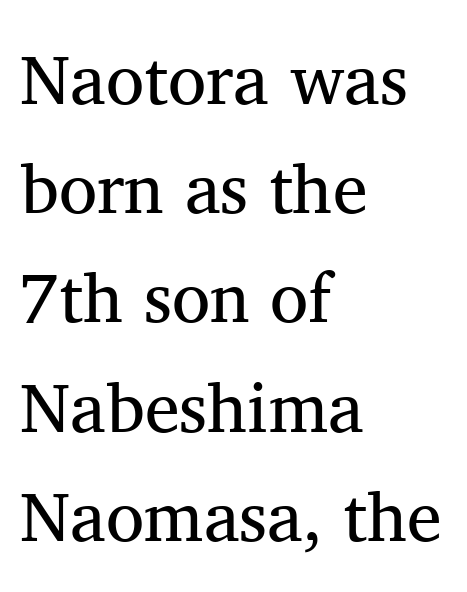
Designer's note — italics off, roman on. Nobody drew a line under any word here. How would I describe the line gaps? Plain and ordinary. Varying glyph widths throughout — classic text-font behaviour.
